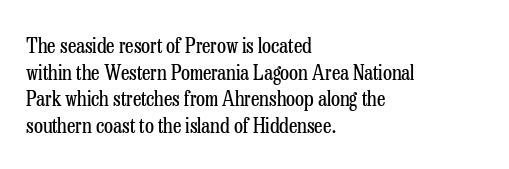
Q: Is the text bold? A: No.
Q: Is the text italic (slanted)? A: No, it is upright.
Q: Is the text underlined? A: No.
Q: How is the paragraph aligned? A: Left-aligned.
Q: Is the spacing between letters normal or unusually wide? A: Normal.
Q: Is the spacing between lines tight, normal or loose? A: Normal.
